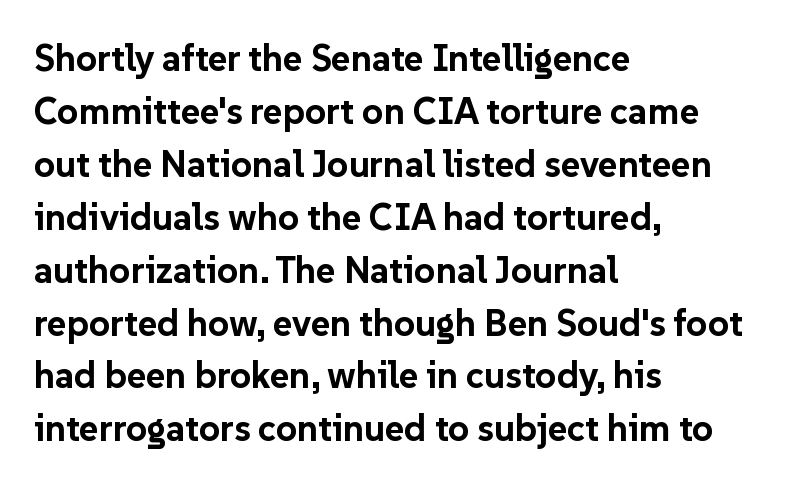
Is there much room between lines? A standard amount, neither cramped nor airy. Just letters on the line, the space beneath them empty. Check where the strokes stop: nothing finishes them off — pure sans. The typesetting leans heavy: a genuine bold. Every character sits straight up, as roman type does.
